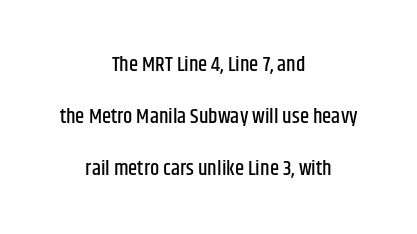
Q: Is the text italic (slanted)? A: No, it is upright.
Q: Is the text underlined? A: No.
Q: How is the paragraph aligned? A: Centered.
Q: Is the spacing between letters normal or unusually wide? A: Normal.
Q: Is the spacing between lines tight, normal or loose? A: Loose.
